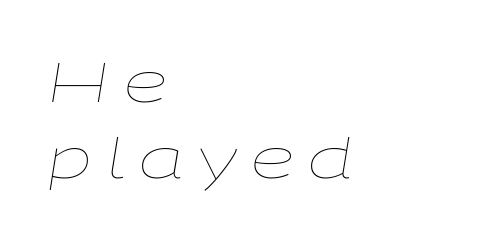
The image shows 56 px thin, wide type, italic (leaning right); set left-aligned, normal line spacing (1.35x), unusually wide letter spacing (+0.26 em), not underlined; low stroke contrast and a medium x-height.
